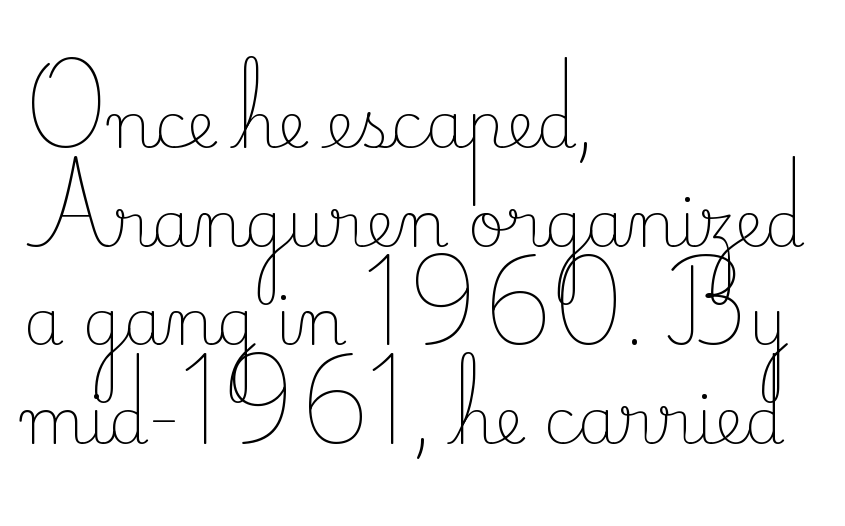
A classic flush-left, rag-right setting is used for this passage. You could not count columns in this text — the font is proportionally spaced. Does the type have serifs? Yes, each stem ends in a small foot. Ascenders rise straight up at ninety degrees.
